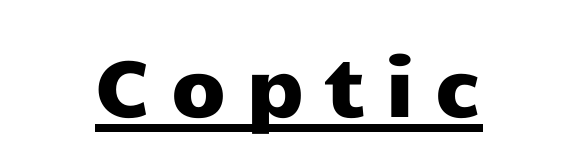
Q: Is the text italic (slanted)? A: No, it is upright.
Q: Is the typeface a serif or a sans-serif typeface? A: Sans-serif.
Q: Is the text underlined? A: Yes.
Q: How is the paragraph aligned? A: Centered.
Q: Is the spacing between letters normal or unusually wide? A: Unusually wide.
Q: Width (condensed, normal, or wide)? A: Wide.
Q: Stroke contrast? A: Low.
Q: x-height? A: Medium.
Q: Monospaced? A: No.
